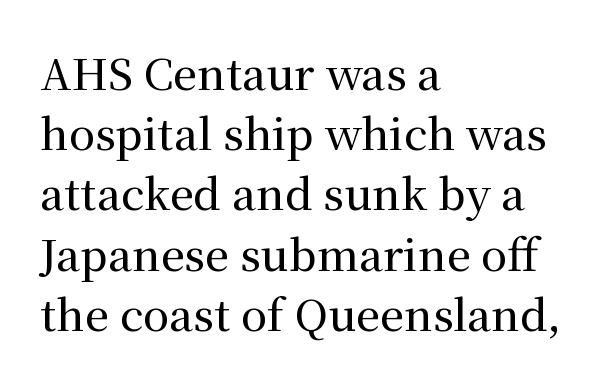
{"serif": "yes", "italic": "no", "width": "normal", "stroke_contrast": "medium", "x_height": "medium", "monospaced": "no", "underline": "no", "align": "left", "line_spacing": "normal", "line_spacing_ratio": 1.4, "letter_spacing": "normal", "letter_spacing_em": 0.0, "glyph_px": 43}
